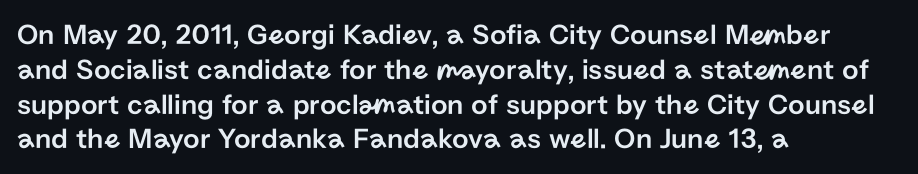
{"serif": "no", "italic": "no", "width": "normal", "stroke_contrast": "low", "x_height": "medium", "monospaced": "no", "underline": "no", "align": "left", "line_spacing_ratio": 1.2, "letter_spacing": "normal", "letter_spacing_em": 0.0, "glyph_px": 29}
